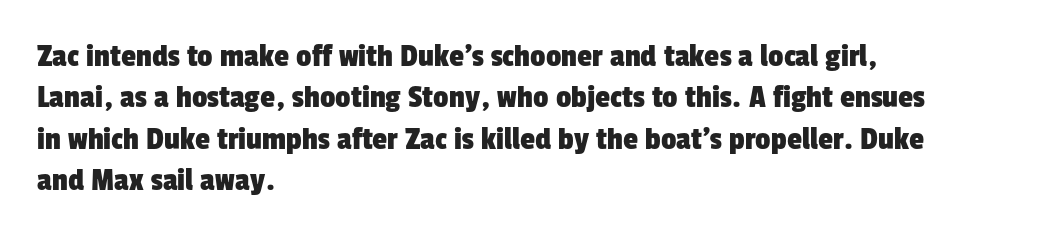
No extra tracking has been applied to these lines. What kind of face is this? One without serifs — a sans. This rendering features lettering with no underline. Casual observation: everything's shoved over to the left.
